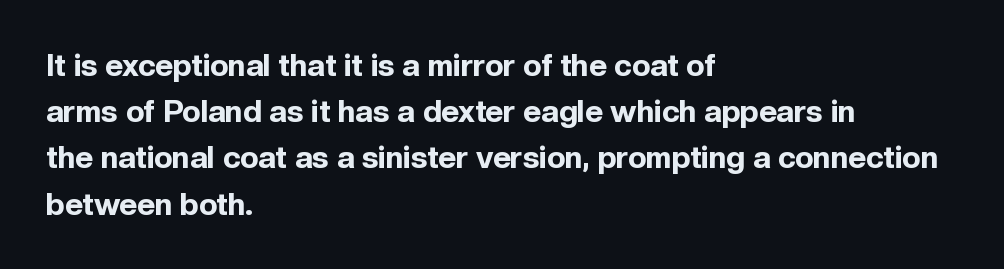
{"serif": "no", "italic": "no", "bold": "yes", "weight": "bold", "width": "normal", "x_height": "medium", "monospaced": "no", "underline": "no", "align": "left", "line_spacing": "normal", "line_spacing_ratio": 1.49, "letter_spacing": "normal", "letter_spacing_em": 0.0, "glyph_px": 31}
